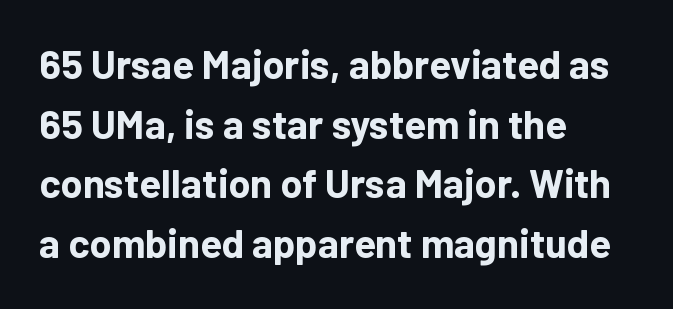
{"serif": "no", "italic": "no", "bold": "yes", "weight": "bold", "width": "normal", "stroke_contrast": "low", "x_height": "medium", "monospaced": "no", "underline": "no", "align": "left", "line_spacing": "normal", "line_spacing_ratio": 1.49, "letter_spacing": "normal", "letter_spacing_em": 0.0, "glyph_px": 40}
